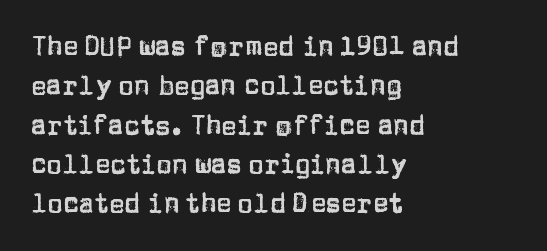
{"italic": "no", "underline": "no", "align": "left", "line_spacing": "normal", "line_spacing_ratio": 1.51, "letter_spacing": "normal", "letter_spacing_em": 0.0, "glyph_px": 26}
